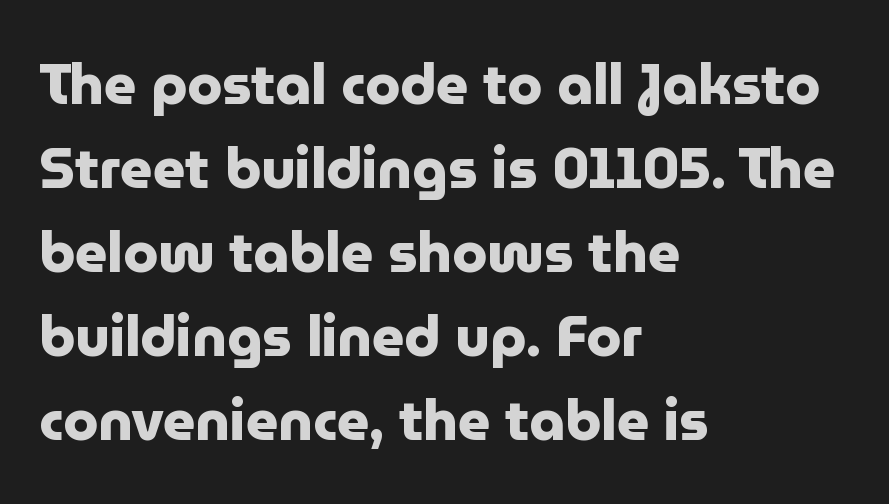
The font's upright variant was chosen for this text. Examine the stroke ends and you'll find no serifs. The rag falls on the right side of this text block. Interline gaps are of average width in this sample.
